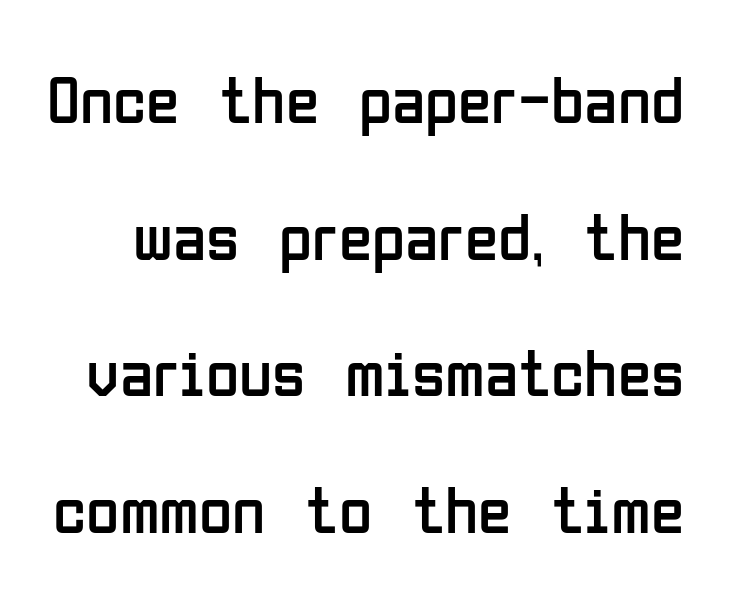
Q: Is the text bold? A: No.
Q: Is the text italic (slanted)? A: No, it is upright.
Q: Is the typeface a serif or a sans-serif typeface? A: Sans-serif.
Q: Is the text underlined? A: No.
Q: Is the spacing between letters normal or unusually wide? A: Normal.
Q: Is the spacing between lines tight, normal or loose? A: Loose.
Q: Width (condensed, normal, or wide)? A: Condensed.
Q: Stroke contrast? A: Low.
Q: x-height? A: Medium.
Q: Monospaced? A: No.
